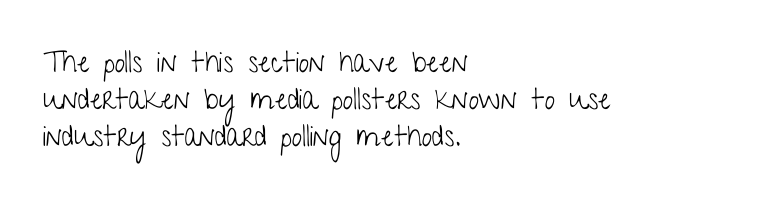
Characters remain perfectly vertical along every line. Think standard paragraph weight, or any step lighter than that. Letters rest on an invisible, unmarked baseline. The face used here is a sans, in the tradition of grotesques and geometrics.
